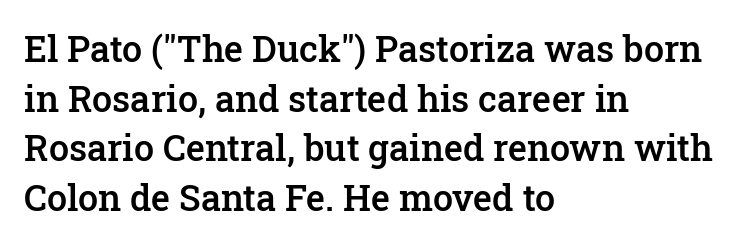
{"serif": "yes", "italic": "no", "bold": "semi", "weight": "semibold", "width": "normal", "stroke_contrast": "low", "x_height": "medium", "monospaced": "no", "underline": "no", "align": "left", "line_spacing": "normal", "line_spacing_ratio": 1.38, "letter_spacing": "normal", "letter_spacing_em": 0.0, "glyph_px": 36}
